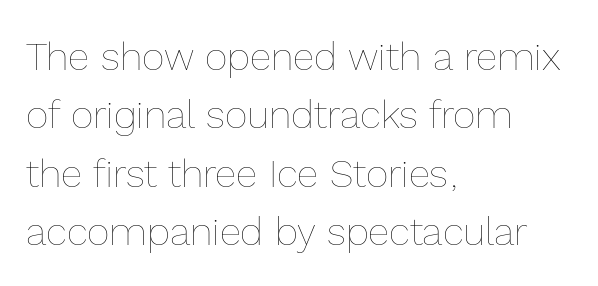
Any mark beneath the type? The region is blank. How would I describe the line gaps? Plain and ordinary. Varying glyph widths throughout — classic text-font behaviour. This is roman type, the default non-slanted kind. A student would call this left alignment; a typographer would say flush left, rag right.
